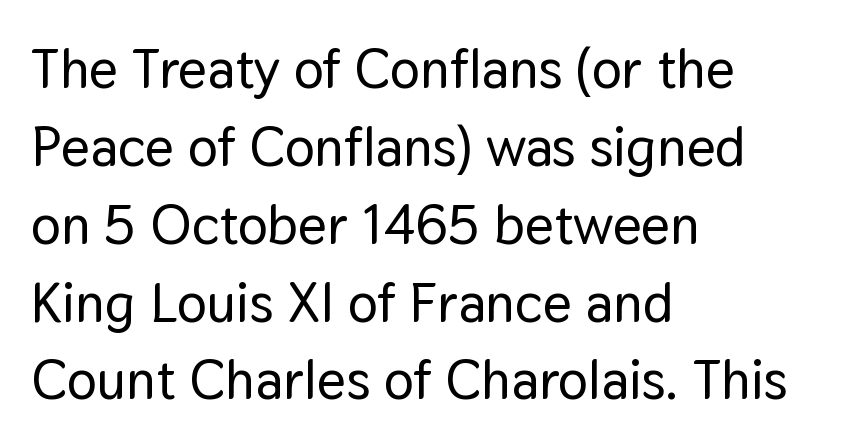
Q: Is the text italic (slanted)? A: No, it is upright.
Q: Is the typeface a serif or a sans-serif typeface? A: Sans-serif.
Q: Is the text underlined? A: No.
Q: How is the paragraph aligned? A: Left-aligned.
Q: Is the spacing between letters normal or unusually wide? A: Normal.
Q: Is the spacing between lines tight, normal or loose? A: Normal.
Q: Width (condensed, normal, or wide)? A: Normal.
Q: Stroke contrast? A: Low.
Q: x-height? A: Medium.
Q: Monospaced? A: No.
